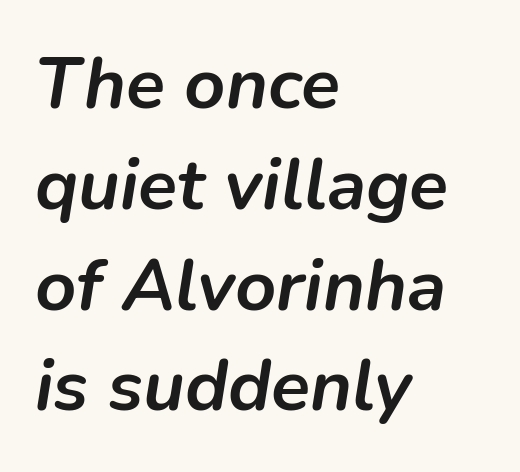
The image shows 72 px semibold type, italic (leaning right); set left-aligned, normal line spacing (1.4x), normal letter spacing, not underlined; low stroke contrast and a medium x-height.
